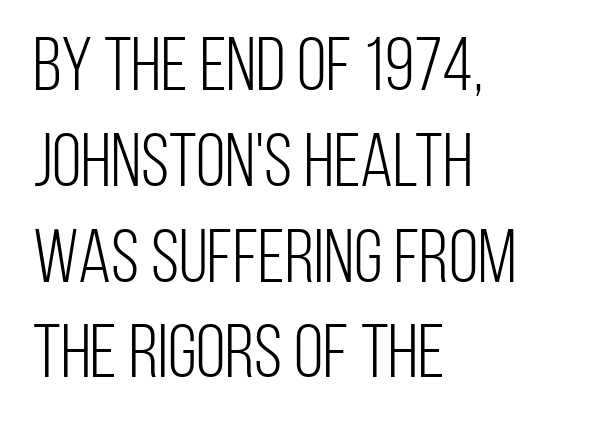
The lettering holds an erect, upright posture throughout. The line-height multiplier appears to be the usual default. Observe the absence of serifs on each vertical stroke in this sample. Think of a printed novel: that variable character pitch is what you see here. The lines in this sample share a left origin and differ only in where they stop. These glyphs show unthickened strokes, regular width or finer.
